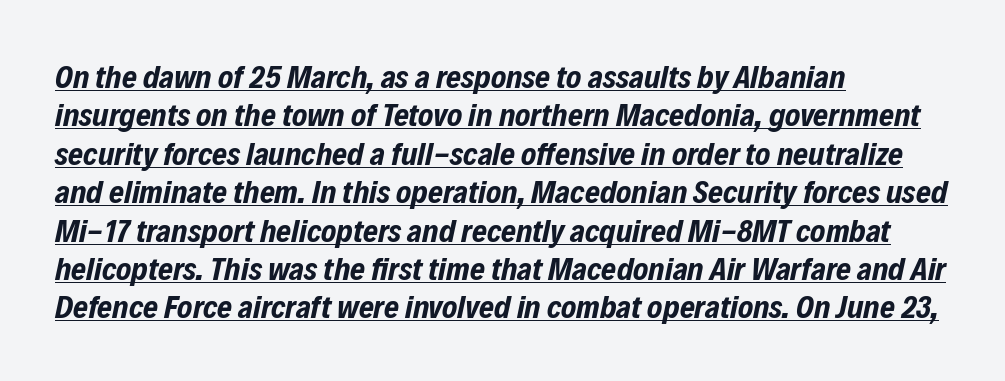
{"italic": "yes", "lean": "right", "slant_degrees": 12, "bold": "yes", "weight": "bold", "width": "condensed", "stroke_contrast": "low", "x_height": "medium", "monospaced": "no", "underline": "yes", "align": "left", "line_spacing_ratio": 1.2, "letter_spacing": "normal", "letter_spacing_em": 0.0, "glyph_px": 32}
